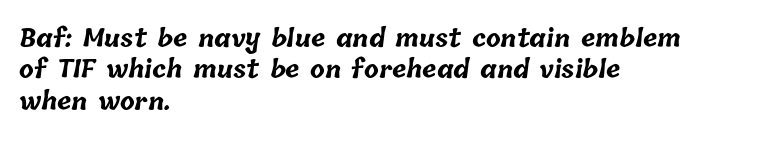
The image shows 24 px bold type; set left-aligned, normal line spacing (1.31x), normal letter spacing, not underlined.
